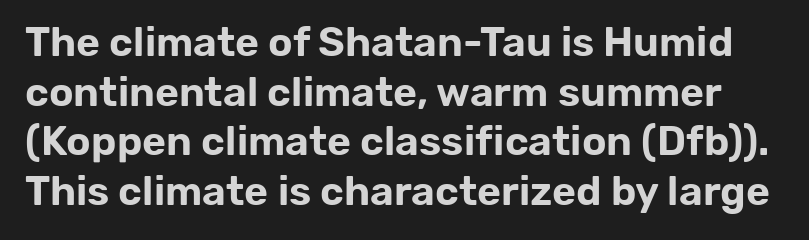
The image shows 41 px sans-serif type, upright; set line spacing 1.21x, normal letter spacing, not underlined; low stroke contrast and a medium x-height.
